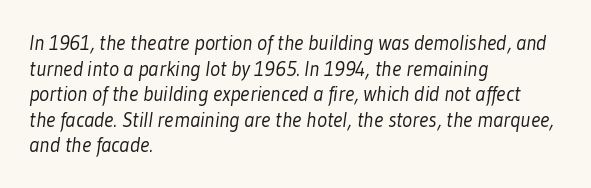
The image shows 21 px text type; set left-aligned, line spacing 1.22x, normal letter spacing, not underlined.
